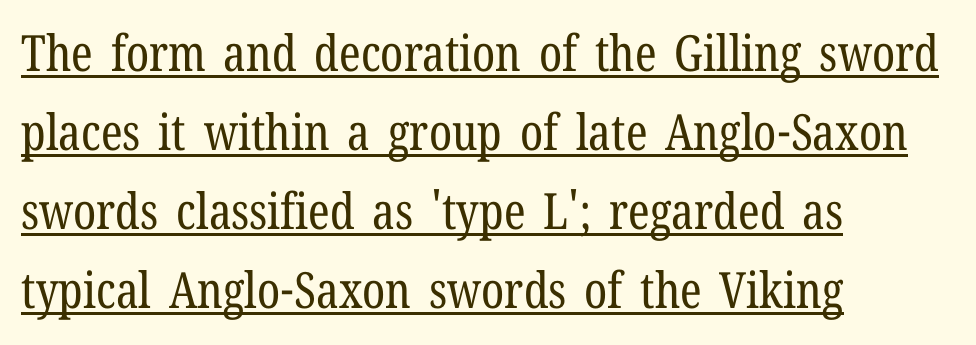
Q: Is the text bold? A: No.
Q: Is the text italic (slanted)? A: No, it is upright.
Q: Is the typeface a serif or a sans-serif typeface? A: Serif.
Q: Is the text underlined? A: Yes.
Q: How is the paragraph aligned? A: Left-aligned.
Q: Is the spacing between letters normal or unusually wide? A: Normal.
Q: Is the spacing between lines tight, normal or loose? A: Normal.
Q: Width (condensed, normal, or wide)? A: Condensed.
Q: Stroke contrast? A: Low.
Q: x-height? A: Medium.
Q: Monospaced? A: No.
